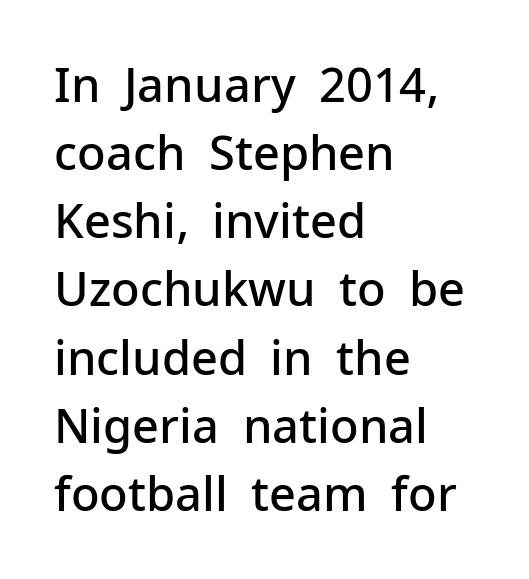
Leading: standard. Emphasis by weight is partial: semibold. Each word holds together tightly as a unit, with standard inter-letter gaps. Classification — sans serif.
